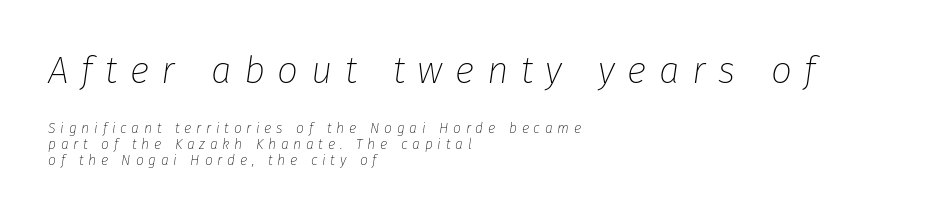
Q: Is the text bold? A: No.
Q: Is the text italic (slanted)? A: Yes, it leans right by about 8 degrees.
Q: Is the text underlined? A: No.
Q: How is the paragraph aligned? A: Left-aligned.
Q: Is the spacing between letters normal or unusually wide? A: Unusually wide.
Q: Is the spacing between lines tight, normal or loose? A: Tight.
Q: Which block of text is set in a larger size, the first (top) or the second (bottom)? A: The first (top) one.
Q: Width (condensed, normal, or wide)? A: Normal.
Q: Stroke contrast? A: Low.
Q: x-height? A: Medium.
Q: Monospaced? A: No.
